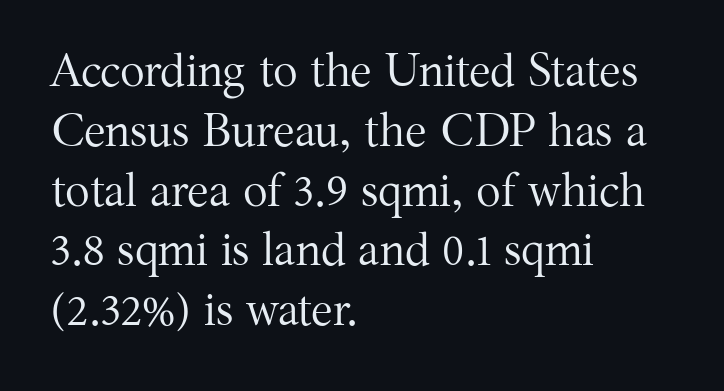
Q: Is the text bold? A: No.
Q: Is the text italic (slanted)? A: No, it is upright.
Q: Is the typeface a serif or a sans-serif typeface? A: Serif.
Q: Is the text underlined? A: No.
Q: How is the paragraph aligned? A: Left-aligned.
Q: Is the spacing between letters normal or unusually wide? A: Normal.
Q: Is the spacing between lines tight, normal or loose? A: Normal.
Q: Width (condensed, normal, or wide)? A: Normal.
Q: Stroke contrast? A: Medium.
Q: x-height? A: Medium.
Q: Monospaced? A: No.
